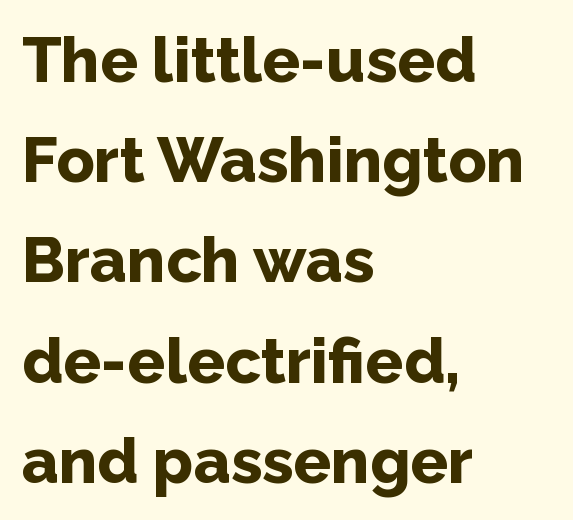
The image shows 63 px bold sans-serif type, upright; set left-aligned, normal line spacing (1.59x), normal letter spacing, not underlined; low stroke contrast and a medium x-height.
